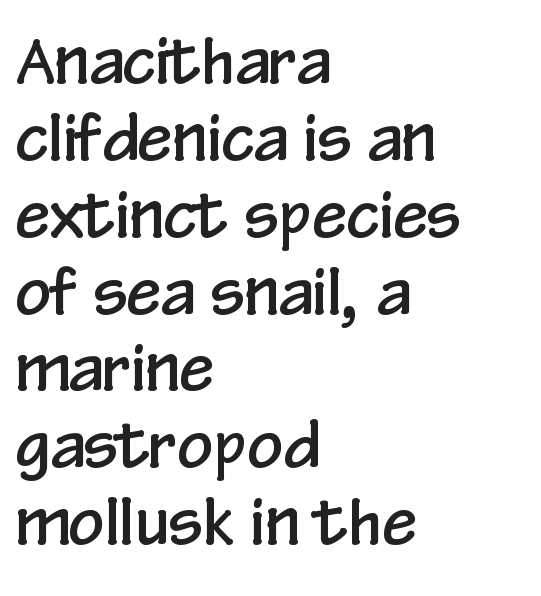
{"serif": "no", "italic": "no", "width": "condensed", "stroke_contrast": "low", "x_height": "medium", "monospaced": "no", "underline": "no", "align": "left", "line_spacing_ratio": 1.22, "letter_spacing": "normal", "letter_spacing_em": 0.0, "glyph_px": 63}
